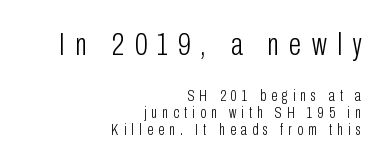
The image shows 32 px light, condensed sans-serif type, upright; set right-aligned, tight line spacing (1.07x), unusually wide letter spacing (+0.32 em), not underlined; the first (top) block is 2.0x larger; low stroke contrast and a medium x-height.
